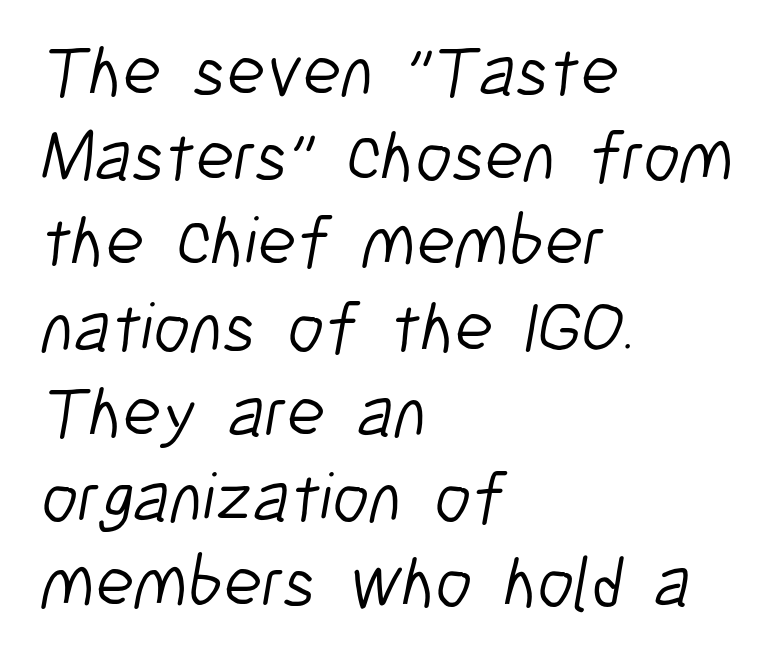
{"serif": "no", "bold": "no", "weight": "light", "width": "condensed", "stroke_contrast": "low", "x_height": "medium", "monospaced": "no", "underline": "no", "align": "left", "line_spacing_ratio": 1.2, "letter_spacing": "normal", "letter_spacing_em": 0.0, "glyph_px": 71}
